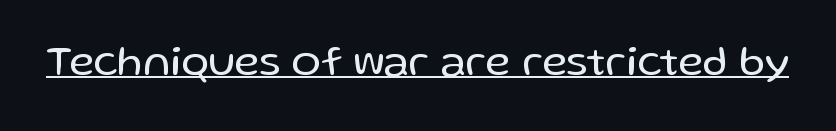
Q: Is the text bold? A: No.
Q: Is the text italic (slanted)? A: No, it is upright.
Q: Is the typeface a serif or a sans-serif typeface? A: Sans-serif.
Q: Is the text underlined? A: Yes.
Q: Is the spacing between letters normal or unusually wide? A: Normal.
Q: Width (condensed, normal, or wide)? A: Normal.
Q: Stroke contrast? A: Low.
Q: x-height? A: Medium.
Q: Monospaced? A: No.
